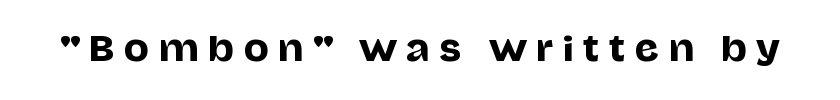
{"serif": "no", "italic": "no", "width": "normal", "stroke_contrast": "low", "x_height": "large", "monospaced": "no", "underline": "no", "letter_spacing": "wide", "letter_spacing_em": 0.29, "glyph_px": 33}
